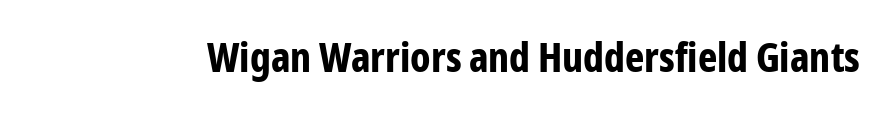
The image shows 41 px bold, condensed sans-serif type, upright; set normal letter spacing, not underlined; low stroke contrast and a medium x-height.
